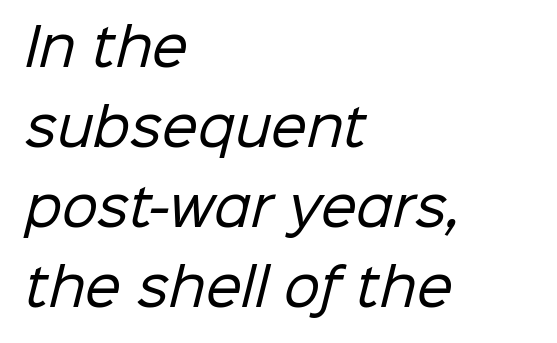
The image shows 51 px regular-weight sans-serif type; set left-aligned, normal line spacing (1.57x), normal letter spacing, not underlined; low stroke contrast and a medium x-height.
